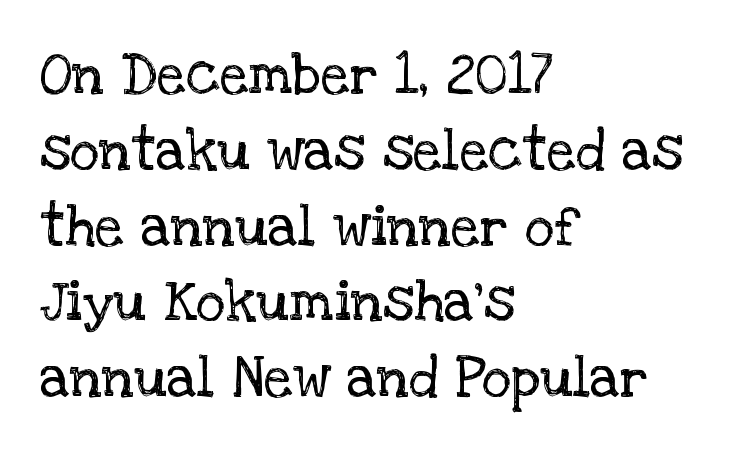
Varying glyph widths throughout — classic text-font behaviour. Rendered with straight, roman letterforms. Evenly set lines give the paragraph a standard silhouette. The rendering keeps characters at their native spacing. Note: serifs present on the glyphs. A light-to-regular cut is what we see here.
